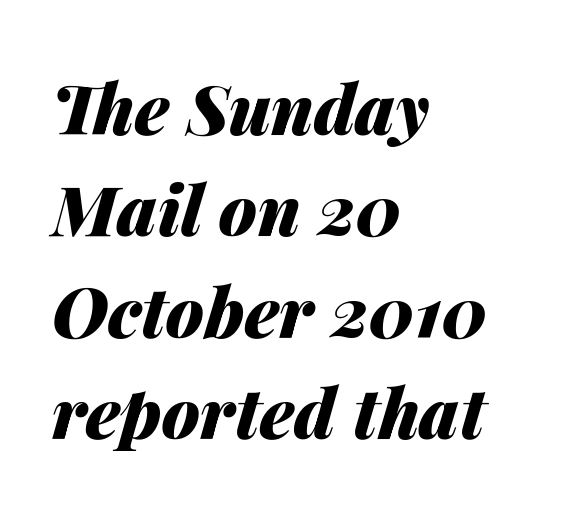
{"italic": "yes", "lean": "right", "slant_degrees": 14, "bold": "yes", "weight": "heavy", "width": "normal", "stroke_contrast": "medium", "x_height": "medium", "monospaced": "no", "underline": "no", "align": "left", "line_spacing": "normal", "line_spacing_ratio": 1.47, "letter_spacing": "normal", "letter_spacing_em": 0.0, "glyph_px": 69}
